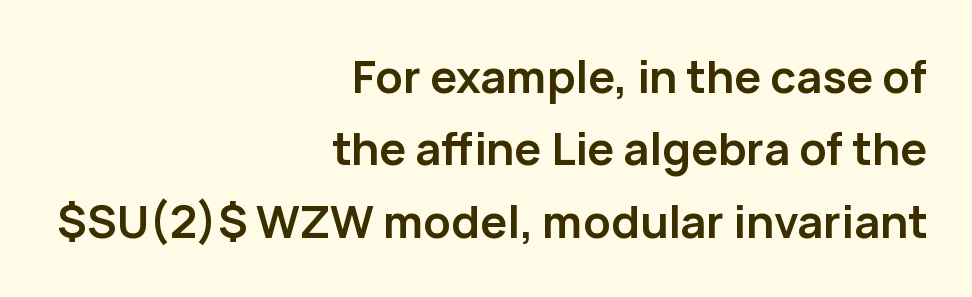
The image shows 45 px semibold sans-serif type, upright; set right-aligned, normal line spacing (1.61x), normal letter spacing, not underlined; low stroke contrast and a medium x-height.
